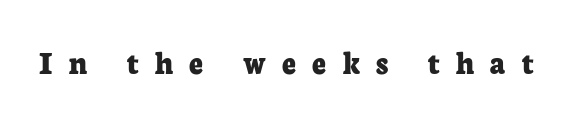
Thick stems and heavy bowls — unmistakably bold. Rendered with straight, roman letterforms. The rendering uses natural spacing where letterforms have individual widths. The foot of each line stays bare and open. Letterform terminals end in serifs throughout the passage.
